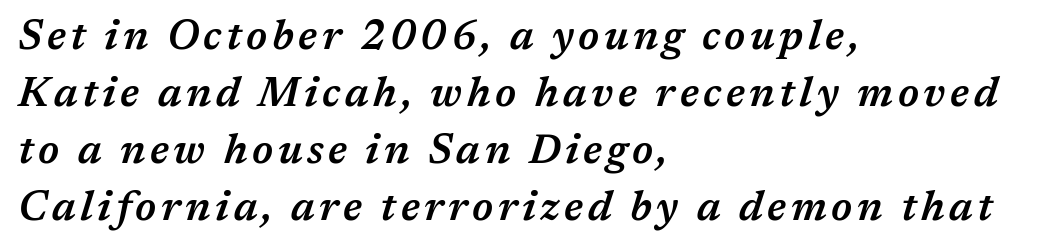
A bit beefed up — I'd call it semibold rather than bold. Note the varied advance widths — an 'i' is clearly narrower than an 'm'. Descenders are the only things crossing below the line. A classic flush-left, rag-right setting is used for this passage. The face used here has a pronounced slope to its letters. The designer left line spacing at the default.
